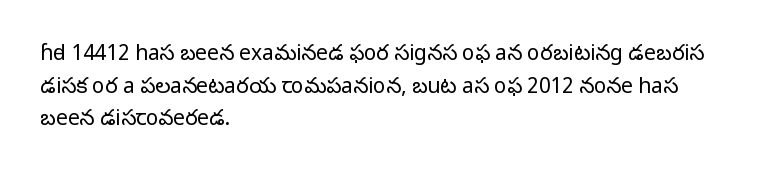
The image shows 21 px text type, upright; set left-aligned, normal line spacing (1.55x), normal letter spacing, not underlined.
